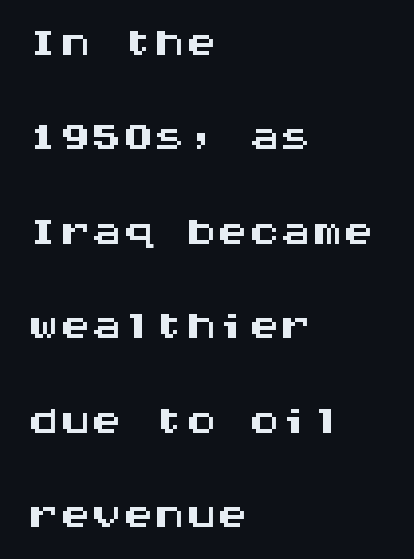
Q: Is the text italic (slanted)? A: No, it is upright.
Q: Is the typeface a serif or a sans-serif typeface? A: Sans-serif.
Q: Is the text underlined? A: No.
Q: How is the paragraph aligned? A: Left-aligned.
Q: Is the spacing between letters normal or unusually wide? A: Normal.
Q: Is the spacing between lines tight, normal or loose? A: Normal.
Q: Width (condensed, normal, or wide)? A: Wide.
Q: Stroke contrast? A: Medium.
Q: x-height? A: Large.
Q: Monospaced? A: Yes.
